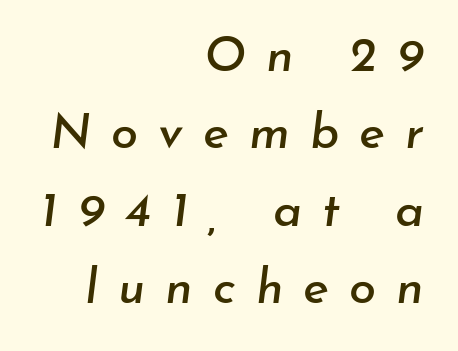
Q: Is the text italic (slanted)? A: Yes, it leans right by about 7 degrees.
Q: Is the text underlined? A: No.
Q: How is the paragraph aligned? A: Right-aligned.
Q: Is the spacing between letters normal or unusually wide? A: Unusually wide.
Q: Is the spacing between lines tight, normal or loose? A: Normal.
Q: Width (condensed, normal, or wide)? A: Normal.
Q: Stroke contrast? A: Low.
Q: x-height? A: Small.
Q: Monospaced? A: No.
